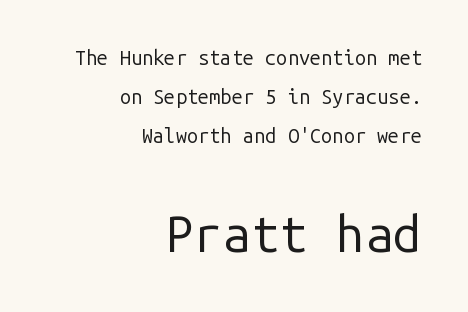
Q: Is the text bold? A: No.
Q: Is the text italic (slanted)? A: No, it is upright.
Q: Is the typeface a serif or a sans-serif typeface? A: Sans-serif.
Q: Is the text underlined? A: No.
Q: How is the paragraph aligned? A: Right-aligned.
Q: Is the spacing between letters normal or unusually wide? A: Normal.
Q: Is the spacing between lines tight, normal or loose? A: Loose.
Q: Which block of text is set in a larger size, the first (top) or the second (bottom)? A: The second (bottom) one.
Q: Width (condensed, normal, or wide)? A: Normal.
Q: Stroke contrast? A: Low.
Q: x-height? A: Medium.
Q: Monospaced? A: Yes.
